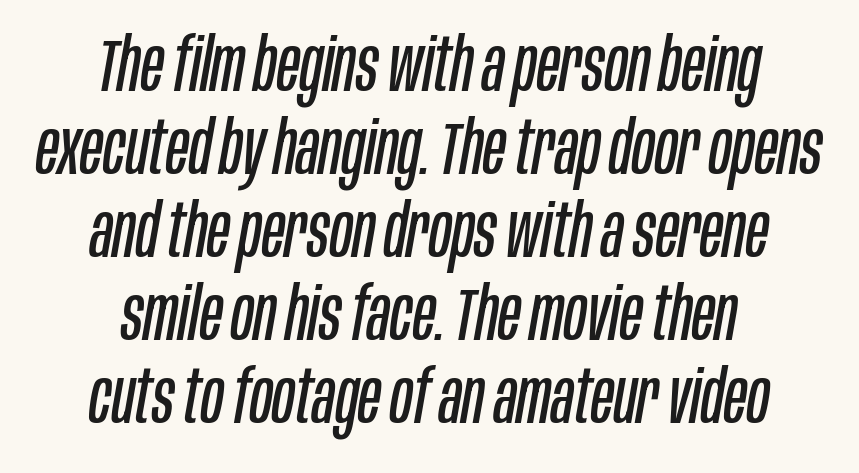
The image shows 74 px regular-weight, condensed type, italic (leaning right); set centered, tight line spacing (1.12x), normal letter spacing, not underlined; low stroke contrast and a large x-height.
